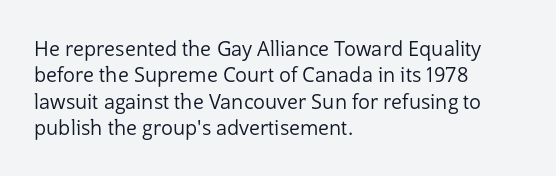
Characters remain perfectly vertical along every line. Rows of type keep a routine distance in the vertical direction. The face looks like a standard text weight, possibly lighter. Letter spacing: default. Each row of text sits above clean, open space.
